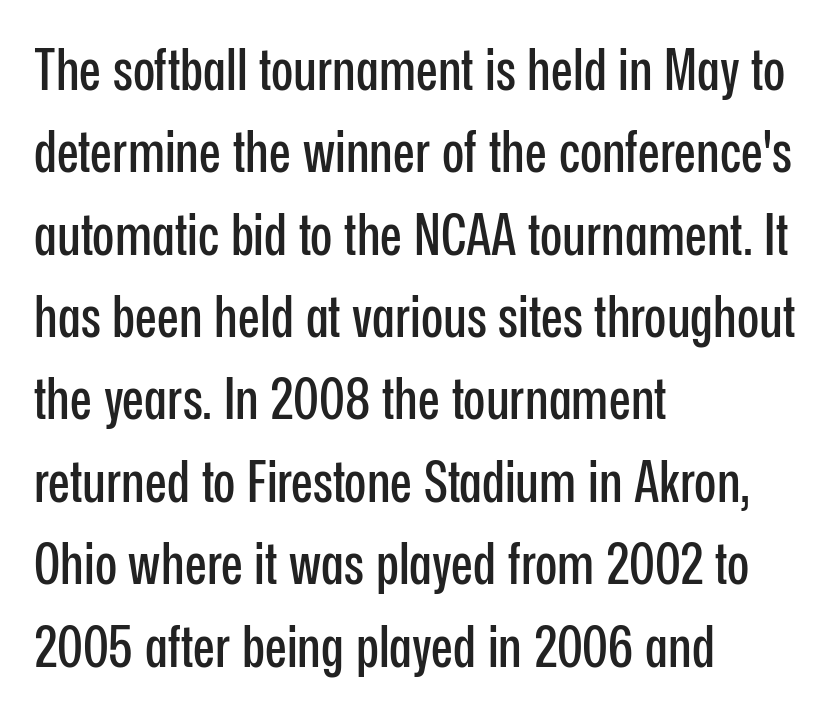
Q: Is the text italic (slanted)? A: No, it is upright.
Q: Is the typeface a serif or a sans-serif typeface? A: Sans-serif.
Q: Is the text underlined? A: No.
Q: How is the paragraph aligned? A: Left-aligned.
Q: Is the spacing between letters normal or unusually wide? A: Normal.
Q: Is the spacing between lines tight, normal or loose? A: Normal.
Q: Width (condensed, normal, or wide)? A: Condensed.
Q: Stroke contrast? A: Low.
Q: x-height? A: Medium.
Q: Monospaced? A: No.
